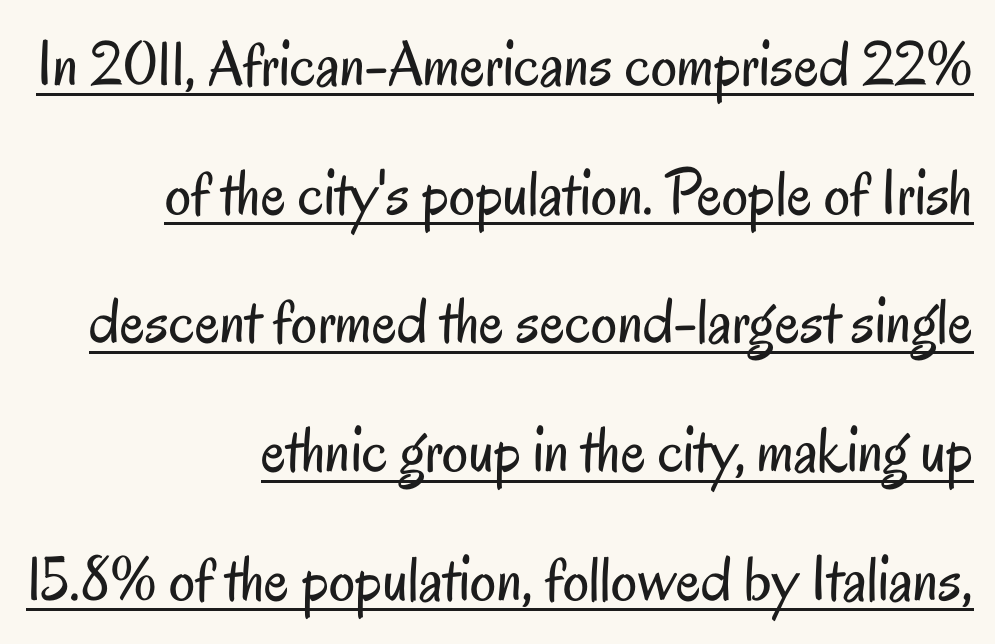
Leftover space on each line is placed entirely before the opening word. Are there feet on the stems? There aren't — it's a sans. Short note: letters normally spaced. The passage shown stacks its lines with a broad gap. Looks like someone drew a line under every word here. No heavy texture on the line: the type isn't bold.
